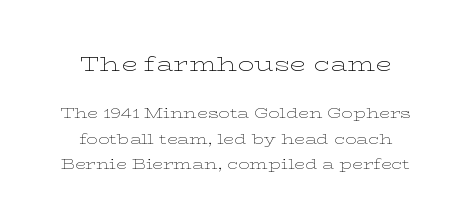
The image shows 21 px text type, upright; set centered, line spacing 1.83x, normal letter spacing, not underlined; the first (top) block is 1.5x larger.
